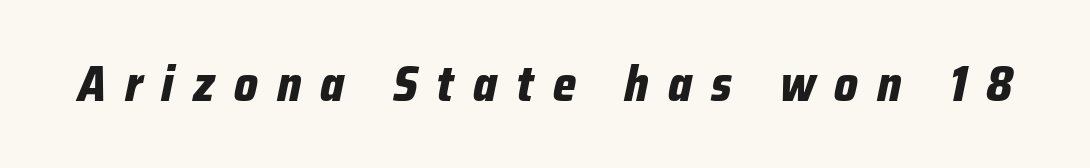
The image shows 49 px bold, condensed type, italic (leaning right); set unusually wide letter spacing (+0.39 em), not underlined; low stroke contrast and a medium x-height.
